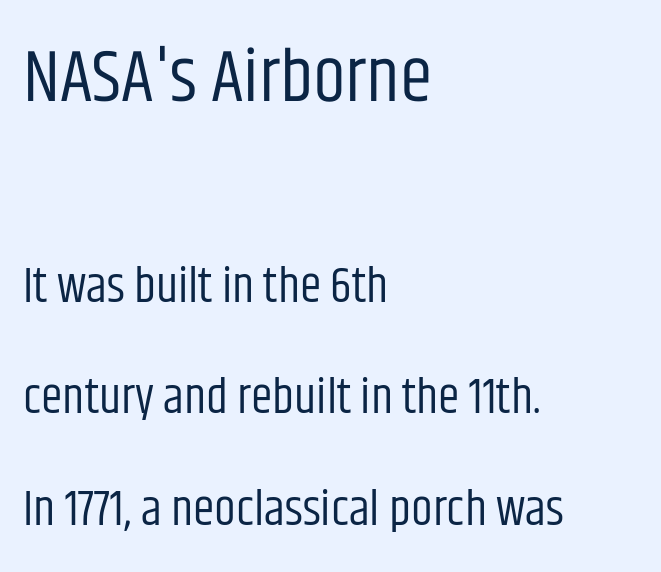
Two sizes are in play, and the larger belongs to the first block. Which margin do the lines hug? The left one — the right edge is uneven. How are the letters spaced? Ordinarily, with no added tracking. Rows of type keep a wide berth in the vertical direction.
